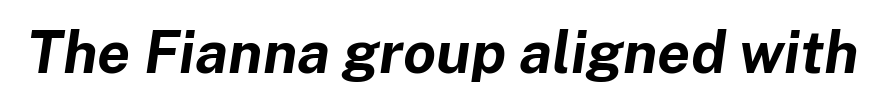
The image shows 59 px bold type, italic (leaning right); set normal letter spacing, not underlined; low stroke contrast and a medium x-height.
